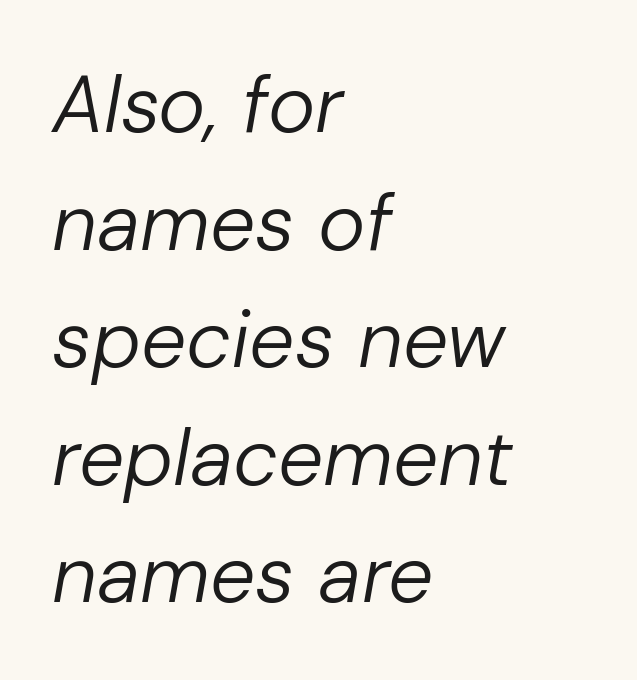
{"italic": "yes", "lean": "right", "slant_degrees": 10, "bold": "no", "weight": "regular", "width": "normal", "stroke_contrast": "low", "x_height": "medium", "monospaced": "no", "underline": "no", "align": "left", "line_spacing": "normal", "line_spacing_ratio": 1.47, "letter_spacing": "normal", "letter_spacing_em": 0.0, "glyph_px": 80}
